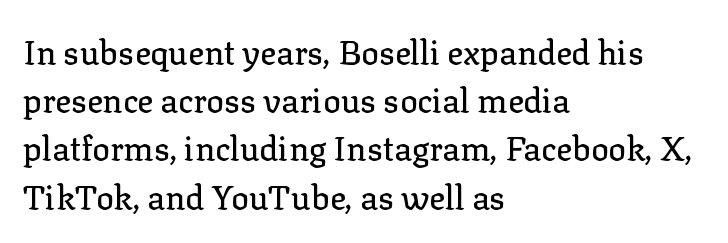
Think of a printed novel: that variable character pitch is what you see here. These lines are set flush left with a ragged right edge. The line texture is even and compact thanks to regular tracking. Just letters on the line, the space beneath them empty. Letterform terminals end in serifs throughout the passage. This sample uses an upright cut, with every glyph sitting square on the baseline.
